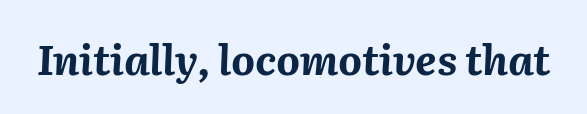
Q: Is the text bold? A: Yes.
Q: Is the text italic (slanted)? A: Yes, it leans right by about 2 degrees.
Q: Is the text underlined? A: No.
Q: Is the spacing between letters normal or unusually wide? A: Normal.
Q: Width (condensed, normal, or wide)? A: Normal.
Q: Stroke contrast? A: Medium.
Q: x-height? A: Medium.
Q: Monospaced? A: No.
